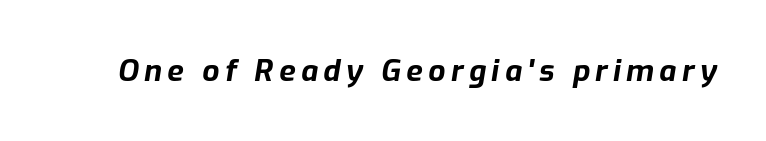
The image shows 30 px bold type, italic (leaning right); set not underlined; low stroke contrast and a medium x-height.
